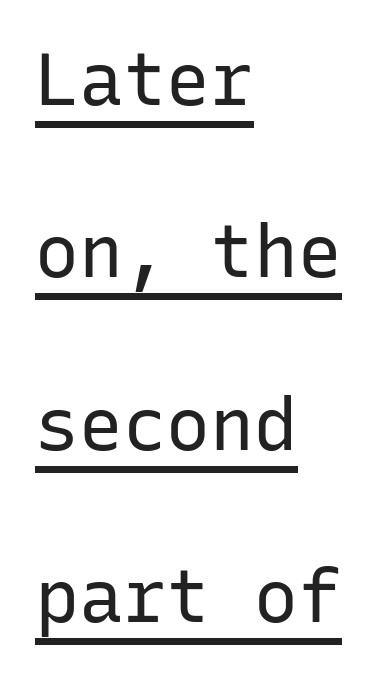
Where is the straight margin? On the left. Each letter, wide or thin by design, is forced into the same width here. The rendering keeps characters at their native spacing. The line-height multiplier appears high, well above default. The rendering shows plain stroke endings on the letterforms — a sans-serif design.
